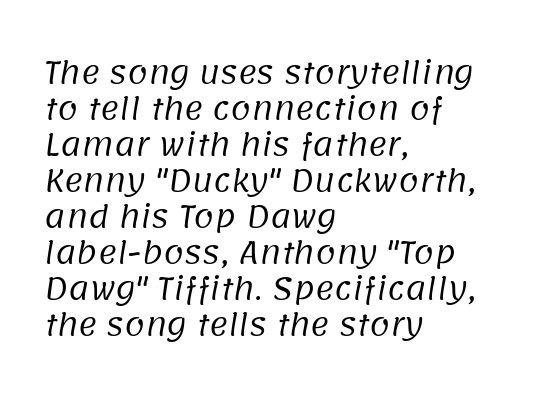
Q: Is the text bold? A: No.
Q: Is the typeface a serif or a sans-serif typeface? A: Sans-serif.
Q: Is the text underlined? A: No.
Q: How is the paragraph aligned? A: Left-aligned.
Q: Is the spacing between letters normal or unusually wide? A: Normal.
Q: Width (condensed, normal, or wide)? A: Normal.
Q: Stroke contrast? A: Low.
Q: x-height? A: Large.
Q: Monospaced? A: No.
